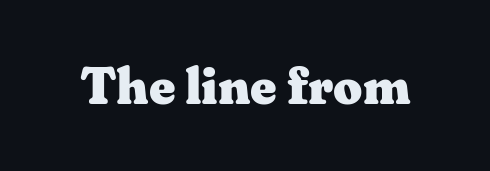
{"serif": "yes", "italic": "no", "bold": "yes", "weight": "heavy", "width": "wide", "stroke_contrast": "medium", "x_height": "medium", "monospaced": "no", "underline": "no", "letter_spacing": "normal", "letter_spacing_em": 0.0, "glyph_px": 51}
